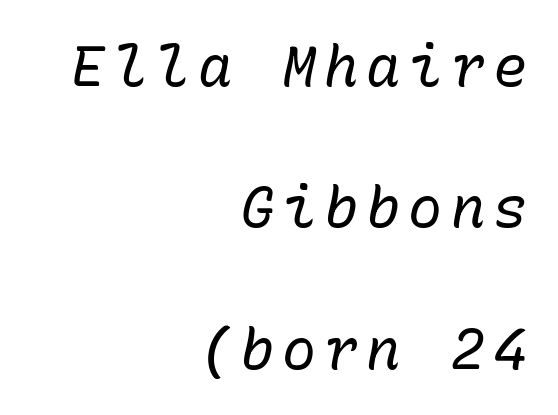
{"italic": "yes", "lean": "right", "slant_degrees": 10, "bold": "no", "weight": "regular", "width": "normal", "stroke_contrast": "low", "x_height": "medium", "monospaced": "yes", "underline": "no", "align": "right", "line_spacing": "loose", "line_spacing_ratio": 2.48, "glyph_px": 57}
